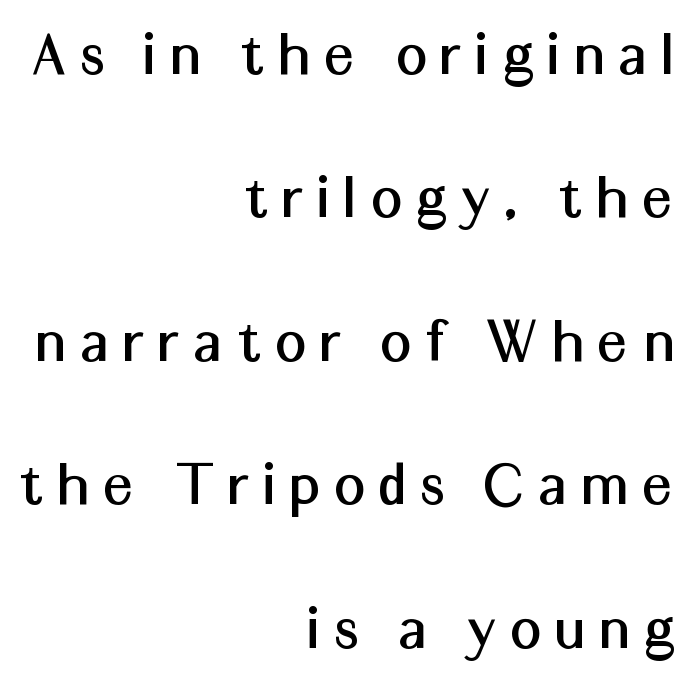
Here the designer chose a conventional face with non-uniform glyph widths. The specimen omits any rule beneath the text block's lines. Each new line begins a long way beneath the previous one. Compared with a flush-left layout, this one pins lines to the opposite, right side.
